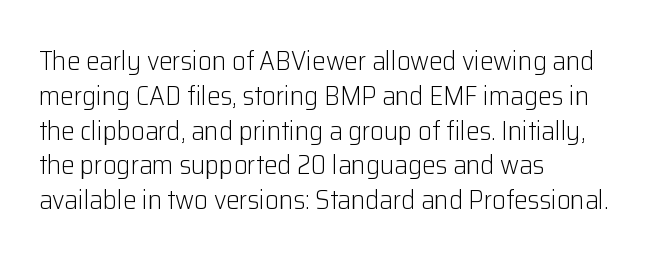
The image shows 27 px text type, upright; set left-aligned, normal line spacing (1.29x), normal letter spacing, not underlined.
